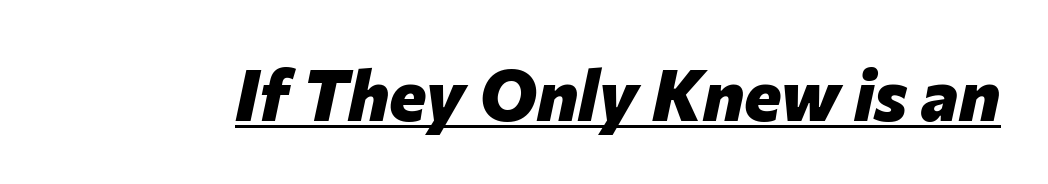
Q: Is the text bold? A: Yes.
Q: Is the text italic (slanted)? A: Yes, it leans right by about 12 degrees.
Q: Is the text underlined? A: Yes.
Q: Is the spacing between letters normal or unusually wide? A: Normal.
Q: Width (condensed, normal, or wide)? A: Normal.
Q: Stroke contrast? A: Low.
Q: x-height? A: Medium.
Q: Monospaced? A: No.
